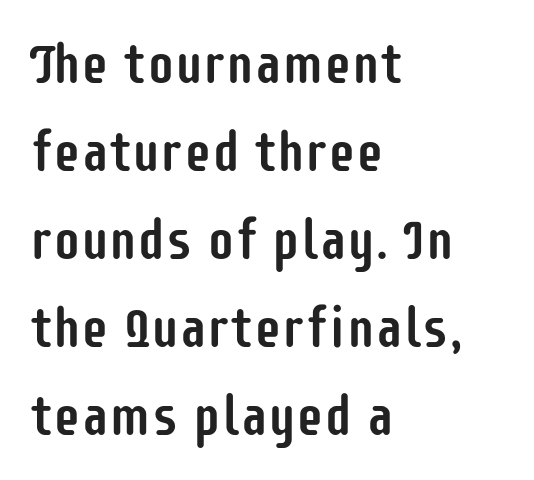
The image shows 56 px condensed sans-serif type, upright; set left-aligned, normal line spacing (1.57x), normal letter spacing, not underlined; low stroke contrast and a large x-height.
